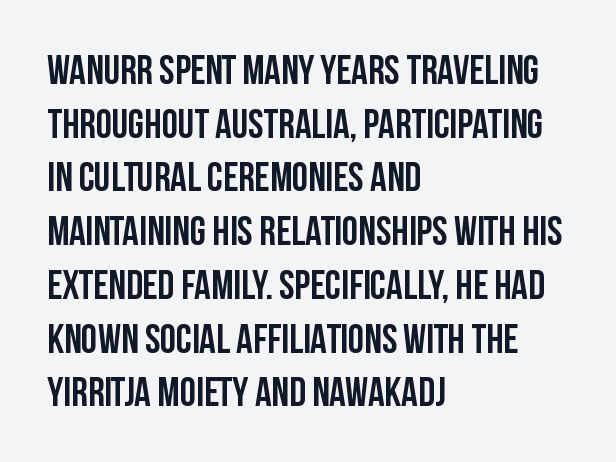
Q: Is the text bold? A: Yes.
Q: Is the text italic (slanted)? A: No, it is upright.
Q: Is the typeface a serif or a sans-serif typeface? A: Sans-serif.
Q: Is the text underlined? A: No.
Q: How is the paragraph aligned? A: Left-aligned.
Q: Is the spacing between letters normal or unusually wide? A: Normal.
Q: Is the spacing between lines tight, normal or loose? A: Normal.
Q: Width (condensed, normal, or wide)? A: Condensed.
Q: Stroke contrast? A: Low.
Q: x-height? A: Large.
Q: Monospaced? A: No.
